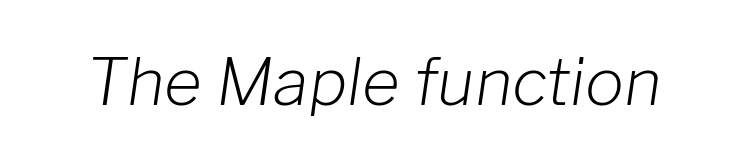
Compared with typical body copy, the letter spacing here is the same. Weight: not bold — regular or lighter. Style check: oblique. Letters rest on an invisible, unmarked baseline.
